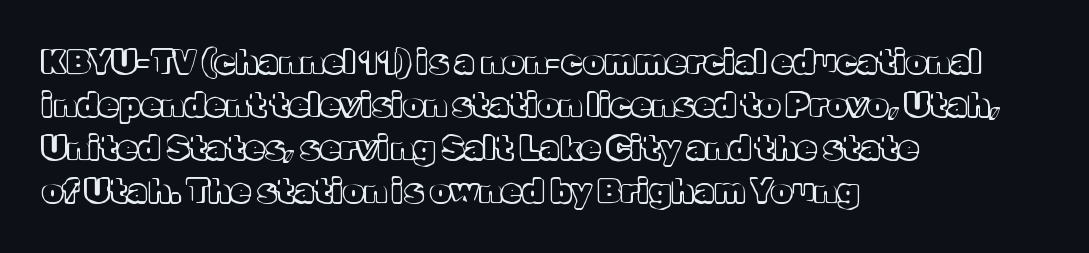
Q: Is the text italic (slanted)? A: No, it is upright.
Q: Is the text underlined? A: No.
Q: How is the paragraph aligned? A: Left-aligned.
Q: Is the spacing between letters normal or unusually wide? A: Normal.
Q: Is the spacing between lines tight, normal or loose? A: Normal.
Q: Width (condensed, normal, or wide)? A: Normal.
Q: x-height? A: Medium.
Q: Monospaced? A: No.
